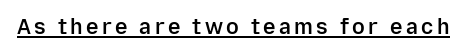
{"italic": "no", "bold": "semi", "underline": "yes", "glyph_px": 21}
